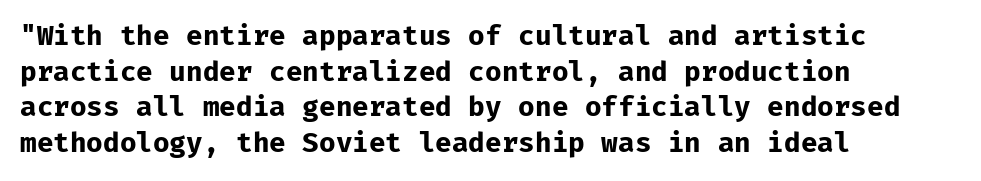
The image shows 27 px bold type, upright; set left-aligned, normal line spacing (1.32x), normal letter spacing, not underlined.
